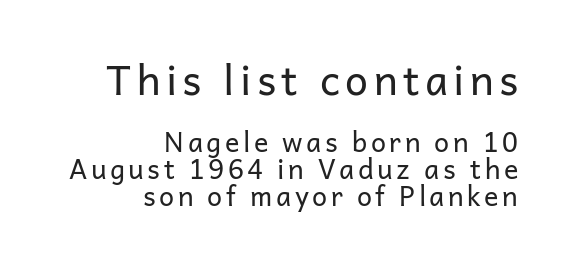
{"serif": "no", "italic": "no", "bold": "no", "weight": "regular", "width": "normal", "stroke_contrast": "low", "x_height": "medium", "monospaced": "no", "underline": "no", "align": "right", "line_spacing": "tight", "line_spacing_ratio": 0.99, "larger_block": "first", "size_ratio": 1.52, "glyph_px": 41}
